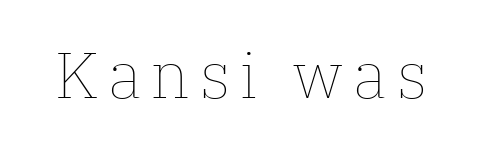
The image shows 65 px thin type, upright; set not underlined; low stroke contrast and a medium x-height.
